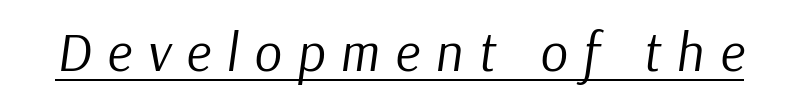
The image shows 54 px regular-weight type, italic (leaning right); set unusually wide letter spacing (+0.29 em), underlined; low stroke contrast and a medium x-height.
